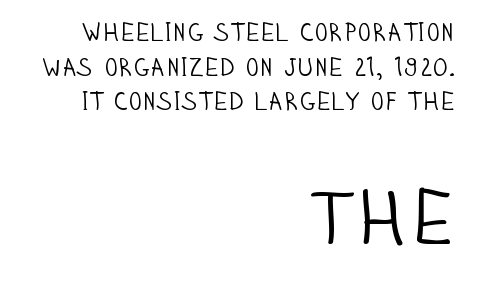
The image shows 75 px light, condensed sans-serif type, upright; set right-aligned, normal line spacing (1.39x), normal letter spacing, not underlined; the second (bottom) block is 3.0x larger; low stroke contrast and a large x-height.
